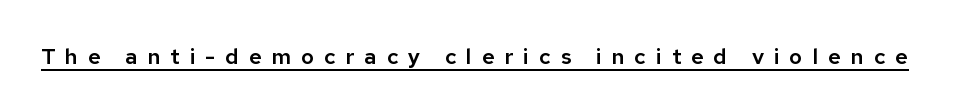
The image shows 22 px text type, upright; set unusually wide letter spacing (+0.45 em), underlined.
